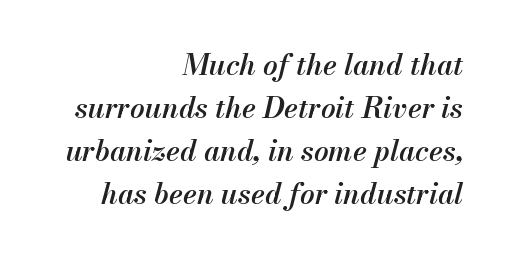
The passage shown is typed in a proportional face where columns would drift. Between one letter and the next there's only the usual sliver of space. Is the block centered? No — it sits flush against the right margin. Stroke thickness is moderately raised; the sample reads as semibold.
